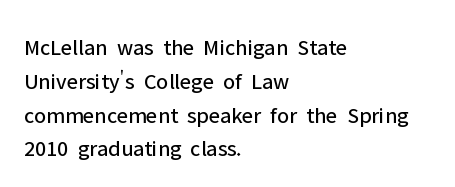
Just letters on the line, the space beneath them empty. Evenly set lines give the paragraph a standard silhouette. Heft: none added — not bold. Notice how the passage keeps a crisp vertical edge on the left only. No extra tracking has been applied to these lines. A roman cut, with each character standing at attention.
